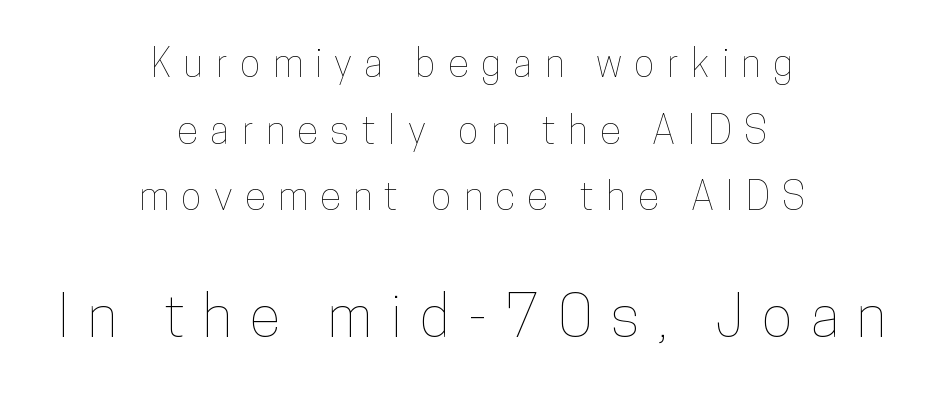
{"italic": "no", "width": "condensed", "stroke_contrast": "low", "x_height": "medium", "monospaced": "no", "underline": "no", "align": "center", "line_spacing_ratio": 1.71, "letter_spacing": "wide", "letter_spacing_em": 0.32, "larger_block": "second", "size_ratio": 1.49, "glyph_px": 58}
